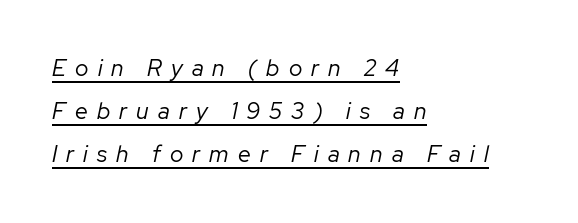
{"italic": "yes", "lean": "right", "slant_degrees": 12, "bold": "no", "underline": "yes", "align": "left", "line_spacing_ratio": 1.88, "letter_spacing": "wide", "letter_spacing_em": 0.4, "glyph_px": 23}
